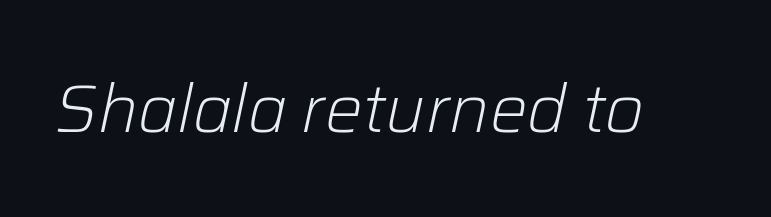
Q: Is the text bold? A: No.
Q: Is the text italic (slanted)? A: Yes, it leans right by about 12 degrees.
Q: Is the text underlined? A: No.
Q: Is the spacing between letters normal or unusually wide? A: Normal.
Q: Width (condensed, normal, or wide)? A: Normal.
Q: Stroke contrast? A: Low.
Q: x-height? A: Medium.
Q: Monospaced? A: No.
